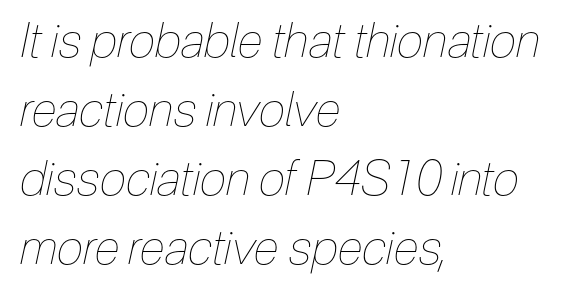
These lines sit exactly where default settings would place them. Do the characters align in a grid? No, the font is proportional. Plain, unruled lines of type. The whole block is typeset with a tilt. The lines in this sample share a left origin and differ only in where they stop.
